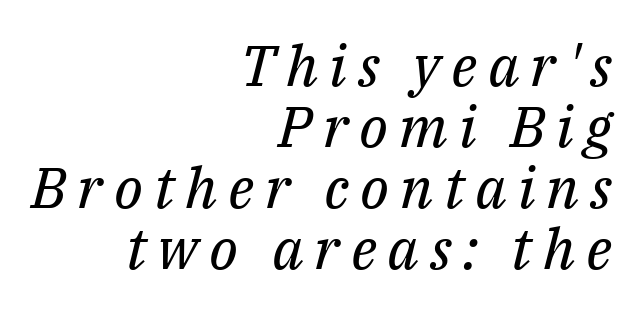
{"serif": "yes", "italic": "yes", "lean": "right", "slant_degrees": 14, "bold": "no", "weight": "regular", "width": "normal", "stroke_contrast": "medium", "x_height": "medium", "monospaced": "no", "underline": "no", "align": "right", "line_spacing": "tight", "line_spacing_ratio": 1.07, "glyph_px": 57}
